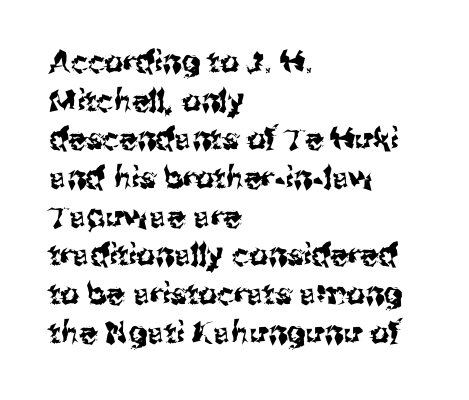
Leftover space on each line is placed entirely after the last word. Upright lettering throughout. Type style note: lacks serifs. These lines are rendered in a variable-pitch font. Has an underline been added? It has not. This block has exactly the height ordinary leading produces.
